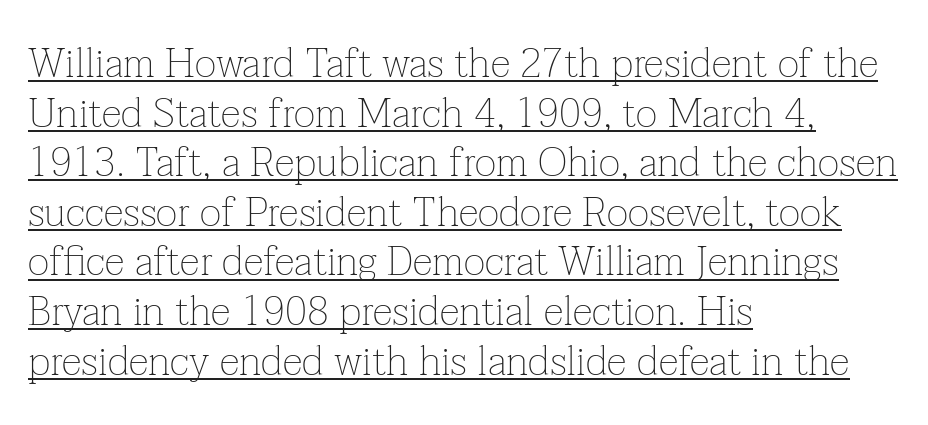
Q: Is the text bold? A: No.
Q: Is the text italic (slanted)? A: No, it is upright.
Q: Is the typeface a serif or a sans-serif typeface? A: Serif.
Q: Is the text underlined? A: Yes.
Q: How is the paragraph aligned? A: Left-aligned.
Q: Is the spacing between letters normal or unusually wide? A: Normal.
Q: Width (condensed, normal, or wide)? A: Normal.
Q: Stroke contrast? A: Low.
Q: x-height? A: Medium.
Q: Monospaced? A: No.
